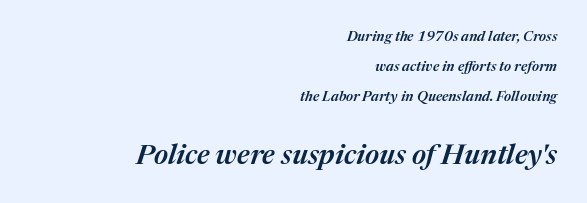
Q: Is the text bold? A: Semi-bold.
Q: Is the text italic (slanted)? A: Yes, it leans right by about 17 degrees.
Q: Is the text underlined? A: No.
Q: How is the paragraph aligned? A: Right-aligned.
Q: Is the spacing between letters normal or unusually wide? A: Normal.
Q: Is the spacing between lines tight, normal or loose? A: Loose.
Q: Which block of text is set in a larger size, the first (top) or the second (bottom)? A: The second (bottom) one.
Q: Width (condensed, normal, or wide)? A: Normal.
Q: Stroke contrast? A: Medium.
Q: x-height? A: Medium.
Q: Monospaced? A: No.
